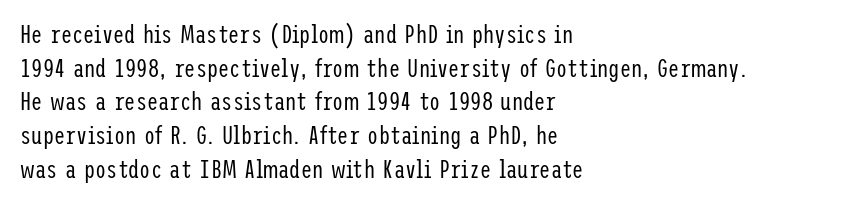
{"italic": "no", "bold": "no", "underline": "no", "align": "left", "line_spacing": "normal", "line_spacing_ratio": 1.35, "letter_spacing": "normal", "letter_spacing_em": 0.0, "glyph_px": 25}
